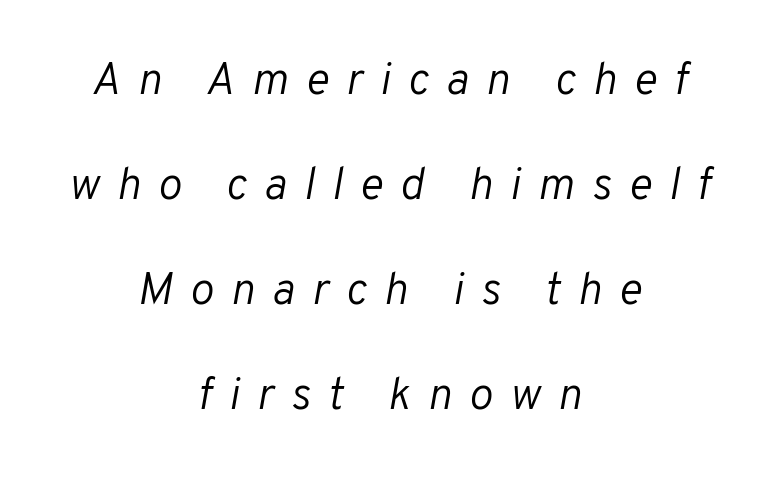
The face looks like a standard text weight, possibly lighter. You could not count columns in this text — the font is proportionally spaced. Descenders hang freely into open space. Neither beginnings nor endings align; midpoints do.
